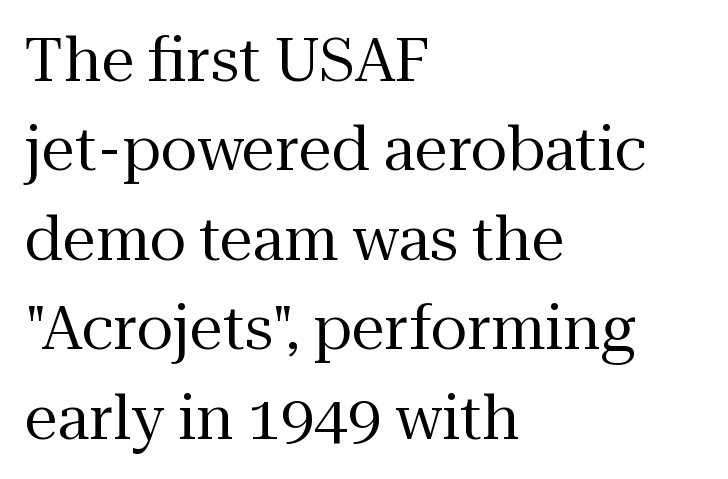
{"serif": "yes", "italic": "no", "bold": "no", "weight": "regular", "width": "normal", "stroke_contrast": "medium", "x_height": "medium", "monospaced": "no", "underline": "no", "align": "left", "line_spacing": "normal", "line_spacing_ratio": 1.49, "letter_spacing": "normal", "letter_spacing_em": 0.0, "glyph_px": 60}
